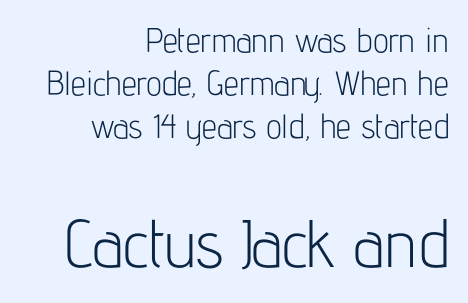
The letters carry no serifs — their stems end cleanly without finishing strokes. The gaps between neighbouring characters are ordinary and unremarkable. The composition opens small and finishes big. Weight class: somewhere from thin through regular. Which margin do the lines hug? The right one — the left edge is uneven.
